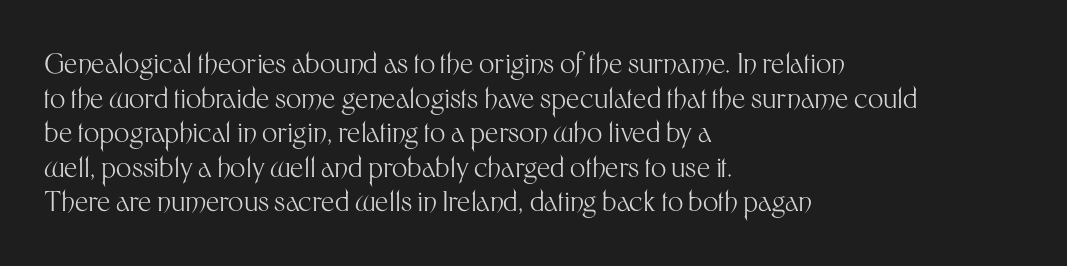
{"italic": "no", "bold": "no", "underline": "no", "align": "left", "line_spacing": "normal", "line_spacing_ratio": 1.28, "letter_spacing": "normal", "letter_spacing_em": 0.0, "glyph_px": 27}
